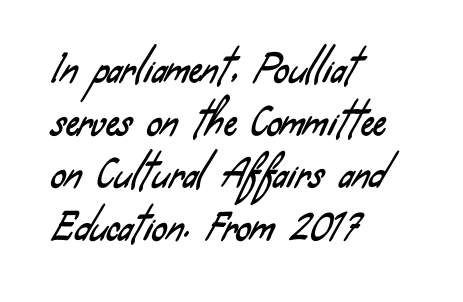
Q: Is the typeface a serif or a sans-serif typeface? A: Sans-serif.
Q: Is the text underlined? A: No.
Q: How is the paragraph aligned? A: Left-aligned.
Q: Is the spacing between letters normal or unusually wide? A: Normal.
Q: Is the spacing between lines tight, normal or loose? A: Normal.
Q: Width (condensed, normal, or wide)? A: Condensed.
Q: Stroke contrast? A: Low.
Q: x-height? A: Small.
Q: Monospaced? A: No.
